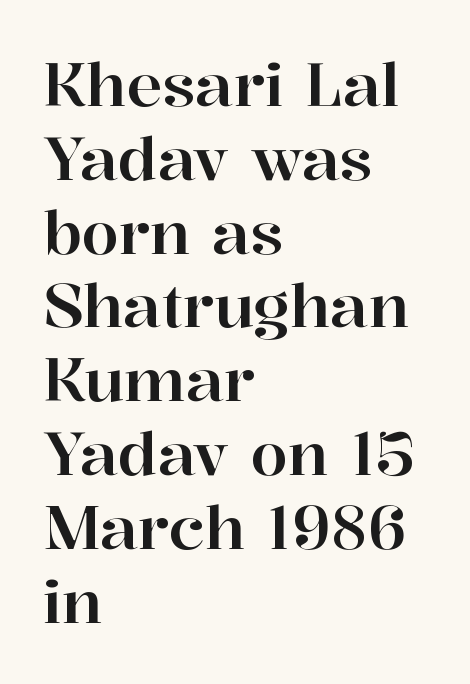
Q: Is the text italic (slanted)? A: No, it is upright.
Q: Is the typeface a serif or a sans-serif typeface? A: Serif.
Q: Is the text underlined? A: No.
Q: How is the paragraph aligned? A: Left-aligned.
Q: Is the spacing between letters normal or unusually wide? A: Normal.
Q: Width (condensed, normal, or wide)? A: Normal.
Q: Stroke contrast? A: High.
Q: x-height? A: Medium.
Q: Monospaced? A: No.
